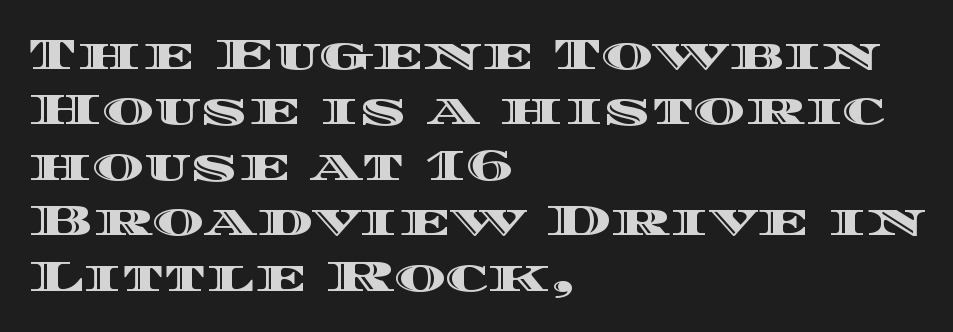
{"italic": "no", "width": "wide", "x_height": "large", "monospaced": "no", "underline": "no", "align": "left", "line_spacing": "normal", "line_spacing_ratio": 1.26, "letter_spacing": "normal", "letter_spacing_em": 0.0, "glyph_px": 44}
